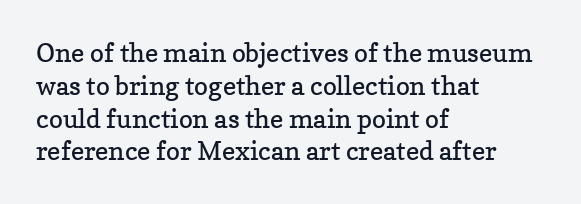
Q: Is the text bold? A: No.
Q: Is the text italic (slanted)? A: No, it is upright.
Q: Is the text underlined? A: No.
Q: How is the paragraph aligned? A: Left-aligned.
Q: Is the spacing between letters normal or unusually wide? A: Normal.
Q: Is the spacing between lines tight, normal or loose? A: Normal.
